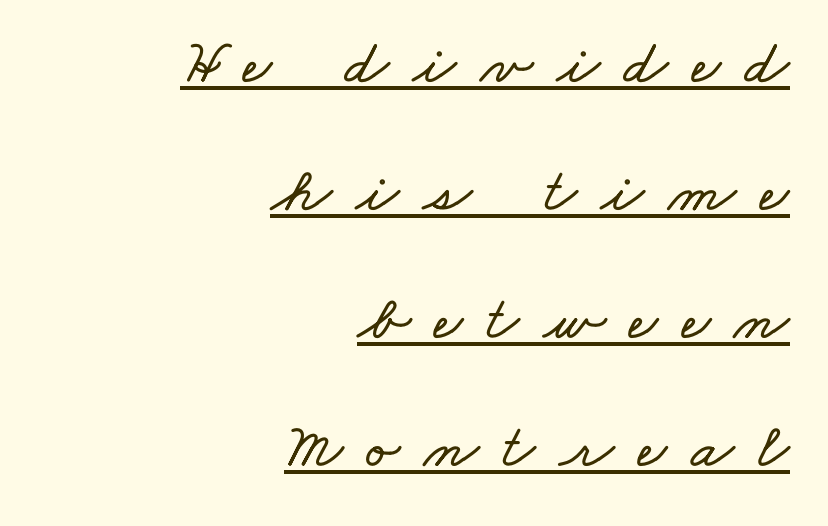
Q: Is the text underlined? A: Yes.
Q: How is the paragraph aligned? A: Right-aligned.
Q: Is the spacing between letters normal or unusually wide? A: Unusually wide.
Q: Is the spacing between lines tight, normal or loose? A: Loose.
Q: Width (condensed, normal, or wide)? A: Wide.
Q: Stroke contrast? A: Low.
Q: x-height? A: Small.
Q: Monospaced? A: No.
